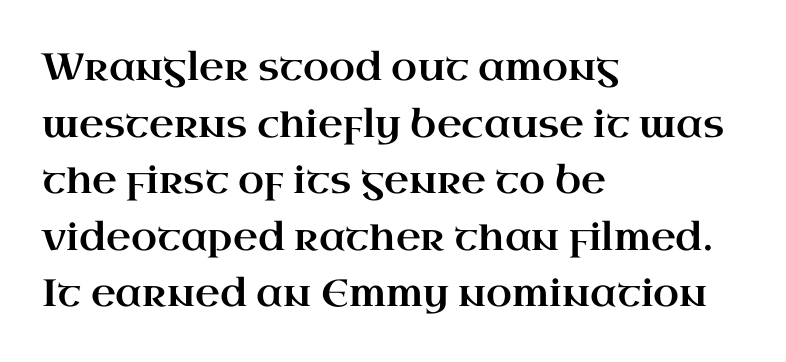
{"serif": "yes", "italic": "no", "width": "wide", "stroke_contrast": "high", "x_height": "small", "monospaced": "no", "underline": "no", "align": "left", "line_spacing": "normal", "line_spacing_ratio": 1.49, "letter_spacing": "normal", "letter_spacing_em": 0.0, "glyph_px": 38}
